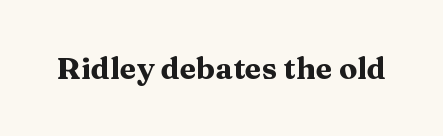
{"serif": "yes", "italic": "no", "bold": "yes", "weight": "heavy", "width": "wide", "stroke_contrast": "medium", "x_height": "medium", "monospaced": "no", "underline": "no", "letter_spacing": "normal", "letter_spacing_em": 0.0, "glyph_px": 30}
